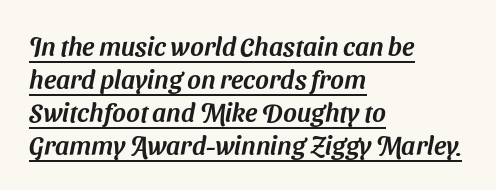
The paragraph has a hard left edge and a soft right edge. Rows of type keep a routine distance in the vertical direction. There is no visible air inserted between adjacent glyphs. Like a heading marked for emphasis, these lines bear an underscore.
